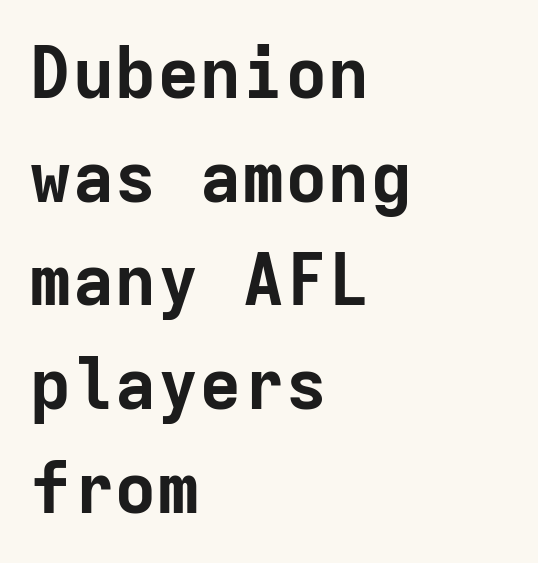
The image shows 71 px bold sans-serif type, upright, monospaced; set left-aligned, normal line spacing (1.46x), normal letter spacing, not underlined; low stroke contrast and a medium x-height.
